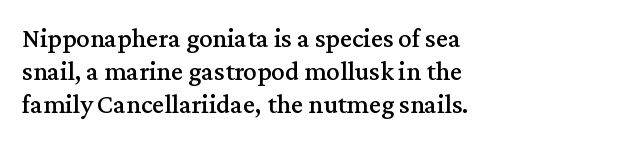
Every row of glyphs begins at an identical x-position on the left. These lines were composed using upright roman letters. Standard letterfit; no display-style spreading of the glyphs. The glyphs are unaccompanied by any horizontal stroke below them.
